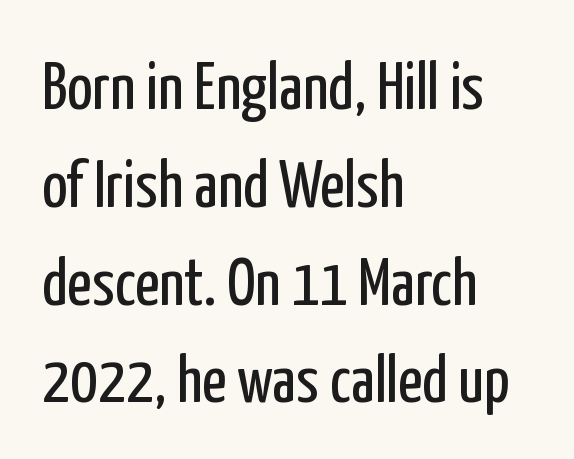
Regarding leading, the lines here are spaced in the standard way. Look at the bottom of the vertical strokes: they stop flat, with no serifs. The glyphs are unaccompanied by any horizontal stroke below them. The lines are quadded left. Italic? Not at all — the glyphs are vertical.
